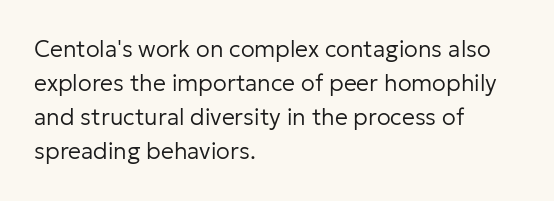
The image shows 23 px text type, upright; set left-aligned, normal line spacing (1.48x), normal letter spacing, not underlined.
